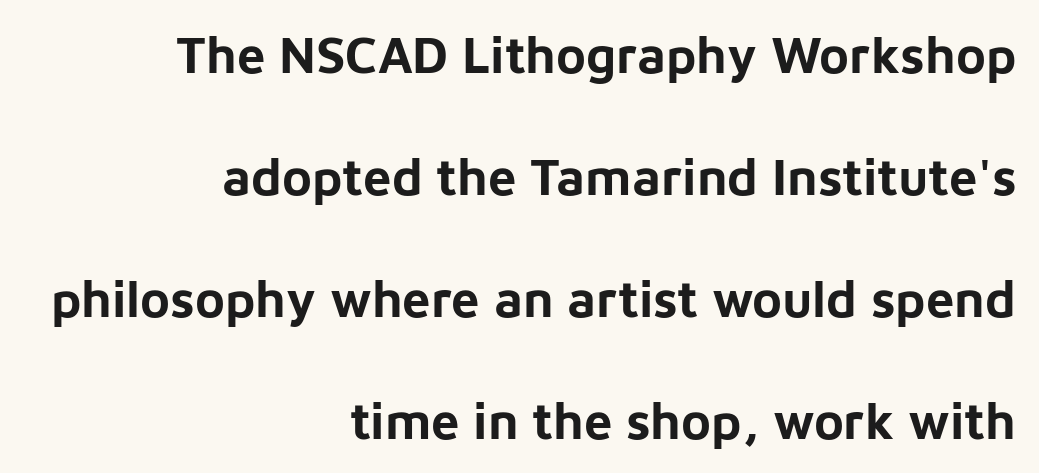
The typography opts for an upright posture over an oblique one. These lines are rendered in a variable-pitch font. The vertical gap from one line to the next is large. Serif or sans? Sans — the stroke terminals are bare. These lines carry a lot of weight — the face is fully bold. Observe the ordinary spacing: letters are neighbours, not strangers.
